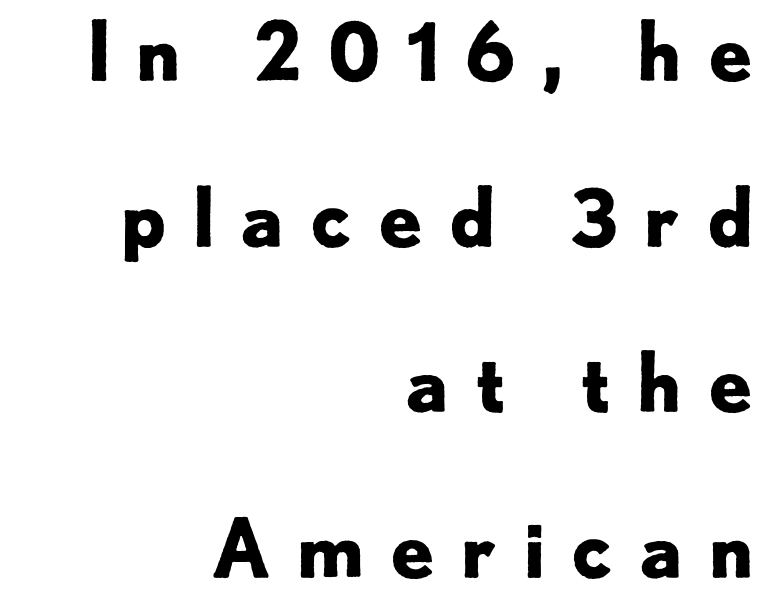
{"serif": "no", "italic": "no", "bold": "yes", "weight": "bold", "width": "normal", "stroke_contrast": "low", "x_height": "small", "monospaced": "no", "underline": "no", "align": "right", "line_spacing": "loose", "line_spacing_ratio": 2.07, "letter_spacing": "wide", "letter_spacing_em": 0.3, "glyph_px": 80}
